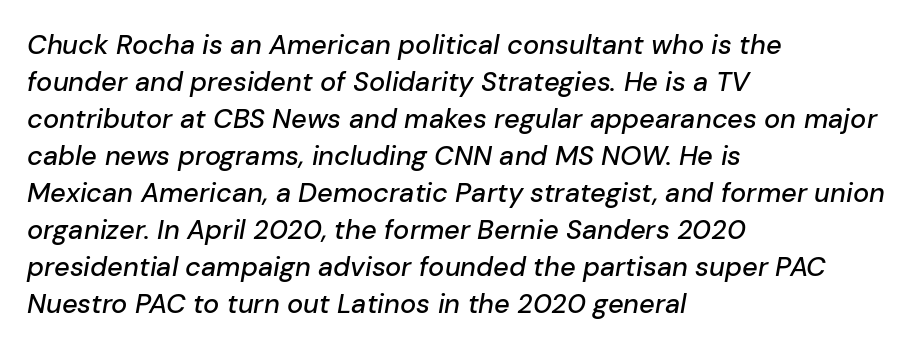
{"italic": "yes", "lean": "right", "slant_degrees": 10, "underline": "no", "align": "left", "line_spacing": "normal", "line_spacing_ratio": 1.37, "letter_spacing": "normal", "letter_spacing_em": 0.0, "glyph_px": 27}
